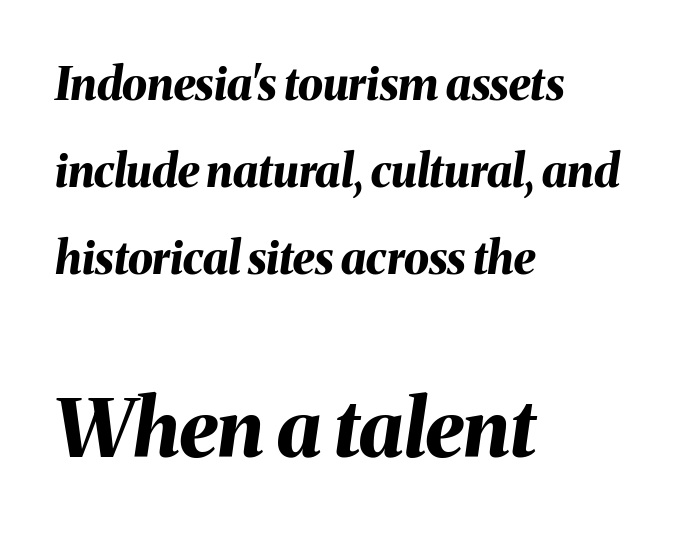
Q: Is the text bold? A: Yes.
Q: Is the text italic (slanted)? A: Yes, it leans right by about 8 degrees.
Q: Is the text underlined? A: No.
Q: How is the paragraph aligned? A: Left-aligned.
Q: Is the spacing between letters normal or unusually wide? A: Normal.
Q: Is the spacing between lines tight, normal or loose? A: Loose.
Q: Which block of text is set in a larger size, the first (top) or the second (bottom)? A: The second (bottom) one.
Q: Width (condensed, normal, or wide)? A: Normal.
Q: Stroke contrast? A: Medium.
Q: x-height? A: Medium.
Q: Monospaced? A: No.
